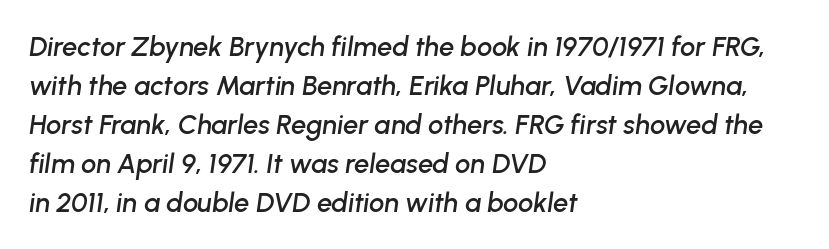
Q: Is the text italic (slanted)? A: Yes, it leans right by about 8 degrees.
Q: Is the text underlined? A: No.
Q: How is the paragraph aligned? A: Left-aligned.
Q: Is the spacing between letters normal or unusually wide? A: Normal.
Q: Is the spacing between lines tight, normal or loose? A: Normal.
